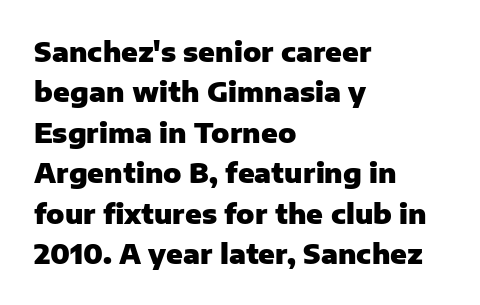
Look at the tracking — it's just the regular setting, nothing added. A classic flush-left, rag-right setting is used for this passage. Lines of text with bare space underneath. The font's upright variant was chosen for this text.
